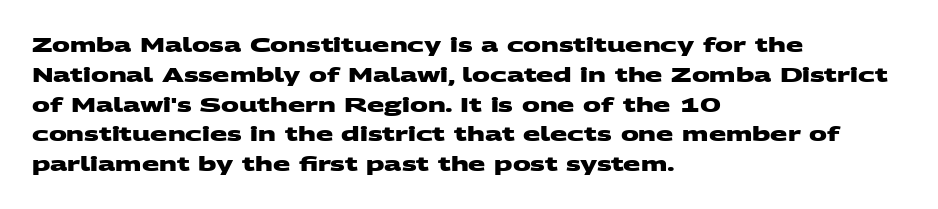
The image shows 20 px bold type; set left-aligned, normal line spacing (1.49x), normal letter spacing, not underlined.
